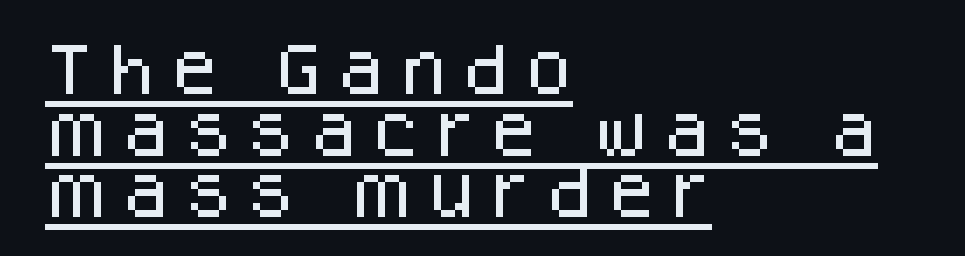
Q: Is the text italic (slanted)? A: No, it is upright.
Q: Is the typeface a serif or a sans-serif typeface? A: Sans-serif.
Q: Is the text underlined? A: Yes.
Q: How is the paragraph aligned? A: Left-aligned.
Q: Is the spacing between letters normal or unusually wide? A: Unusually wide.
Q: Is the spacing between lines tight, normal or loose? A: Tight.
Q: Width (condensed, normal, or wide)? A: Normal.
Q: Stroke contrast? A: Low.
Q: x-height? A: Large.
Q: Monospaced? A: No.
